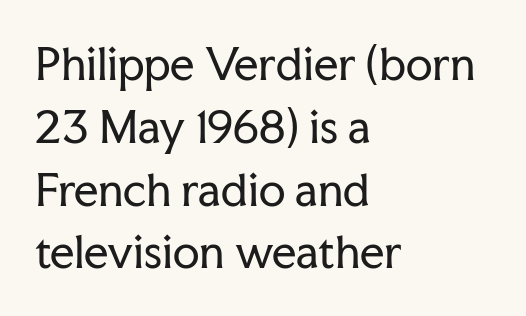
The image shows 43 px regular-weight serif type, upright; set left-aligned, normal line spacing (1.46x), normal letter spacing, not underlined; low stroke contrast and a medium x-height.
